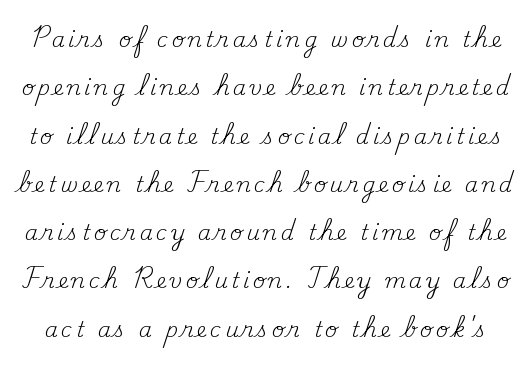
Q: Is the text bold? A: No.
Q: Is the text italic (slanted)? A: Yes.
Q: Is the text underlined? A: No.
Q: Is the spacing between lines tight, normal or loose? A: Loose.
